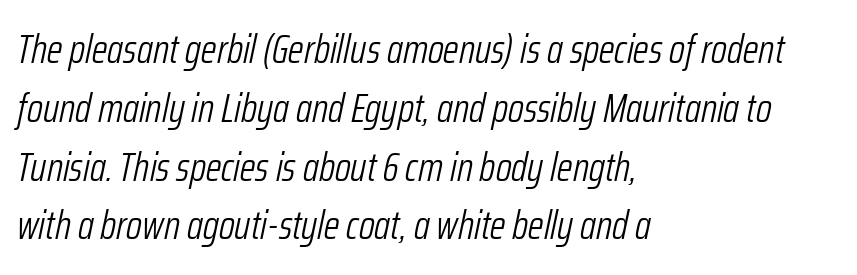
{"italic": "yes", "lean": "right", "slant_degrees": 12, "bold": "no", "weight": "light", "width": "condensed", "stroke_contrast": "low", "x_height": "medium", "monospaced": "no", "underline": "no", "align": "left", "line_spacing": "normal", "line_spacing_ratio": 1.47, "letter_spacing": "normal", "letter_spacing_em": 0.0, "glyph_px": 40}
